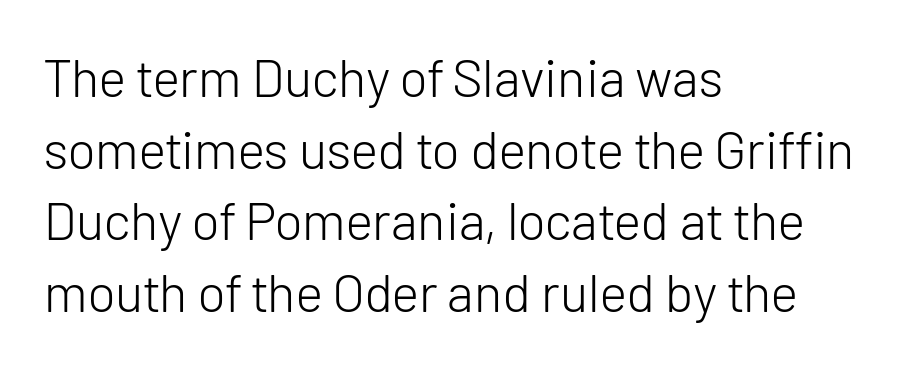
The image shows 53 px light sans-serif type, upright; set left-aligned, normal line spacing (1.35x), normal letter spacing, not underlined; low stroke contrast and a medium x-height.
